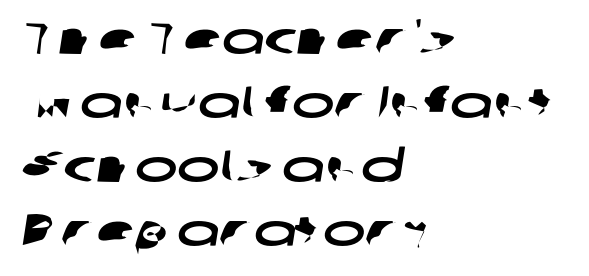
Q: Is the typeface a serif or a sans-serif typeface? A: Sans-serif.
Q: Is the text underlined? A: No.
Q: How is the paragraph aligned? A: Left-aligned.
Q: Is the spacing between letters normal or unusually wide? A: Normal.
Q: Is the spacing between lines tight, normal or loose? A: Normal.
Q: Width (condensed, normal, or wide)? A: Wide.
Q: Stroke contrast? A: Low.
Q: x-height? A: Medium.
Q: Monospaced? A: No.
